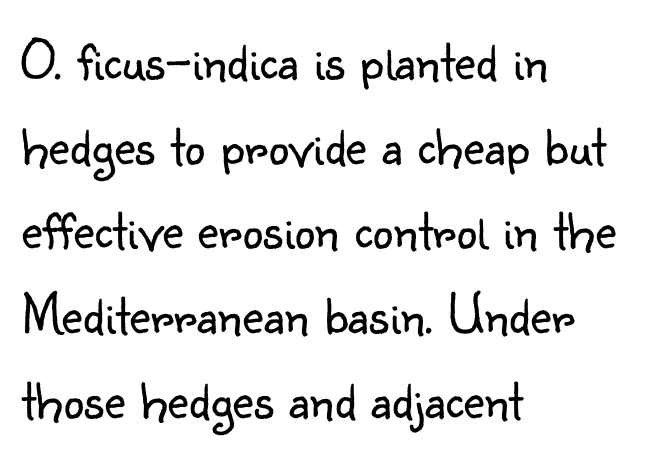
The lines sit at an ordinary, default distance from one another. Casual observation: everything's shoved over to the left. Posture: upright roman. There is no visible air inserted between adjacent glyphs.
